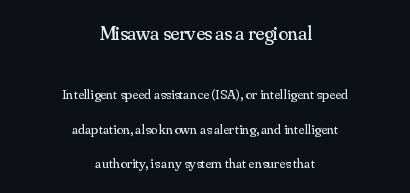
Q: Is the text bold? A: No.
Q: Is the text italic (slanted)? A: No, it is upright.
Q: Is the text underlined? A: No.
Q: How is the paragraph aligned? A: Centered.
Q: Is the spacing between letters normal or unusually wide? A: Normal.
Q: Is the spacing between lines tight, normal or loose? A: Loose.
Q: Which block of text is set in a larger size, the first (top) or the second (bottom)? A: The first (top) one.
